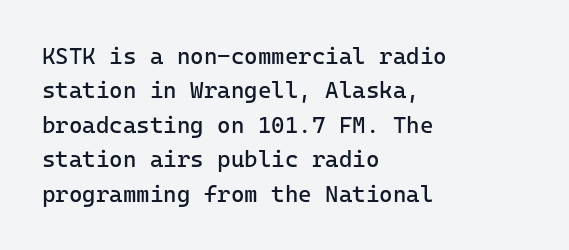
Q: Is the text bold? A: No.
Q: Is the text italic (slanted)? A: No, it is upright.
Q: Is the text underlined? A: No.
Q: How is the paragraph aligned? A: Left-aligned.
Q: Is the spacing between letters normal or unusually wide? A: Normal.
Q: Is the spacing between lines tight, normal or loose? A: Normal.
